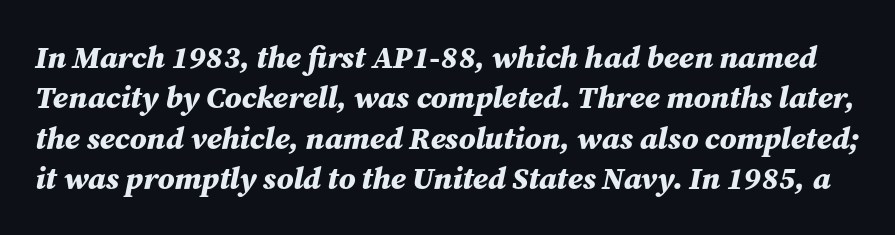
The image shows 31 px bold type, italic (leaning right); set normal line spacing (1.3x), normal letter spacing, not underlined; medium stroke contrast and a medium x-height.
